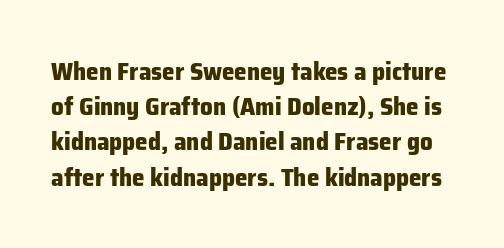
The image shows 25 px bold type, upright; set normal line spacing (1.41x), normal letter spacing, not underlined.
